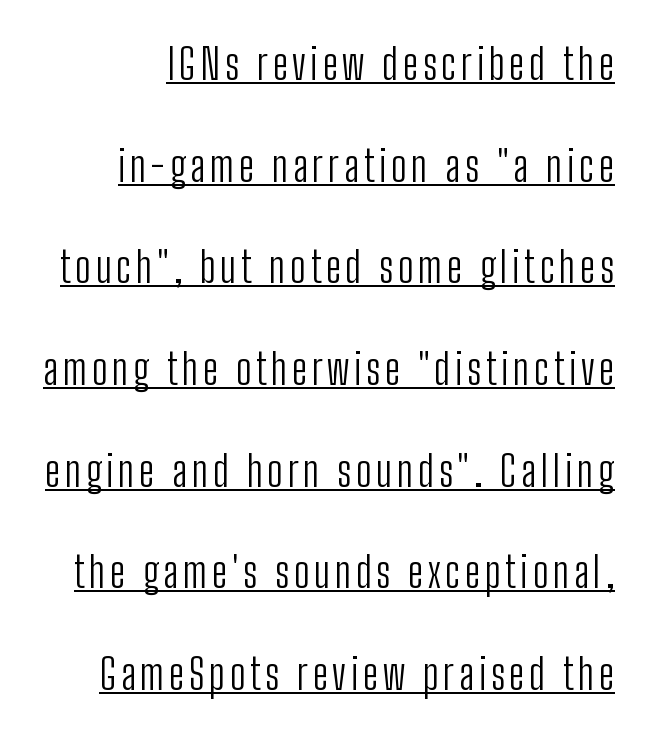
Q: Is the text bold? A: No.
Q: Is the text italic (slanted)? A: No, it is upright.
Q: Is the typeface a serif or a sans-serif typeface? A: Sans-serif.
Q: Is the text underlined? A: Yes.
Q: Is the spacing between lines tight, normal or loose? A: Loose.
Q: Width (condensed, normal, or wide)? A: Condensed.
Q: Stroke contrast? A: Low.
Q: x-height? A: Medium.
Q: Monospaced? A: No.
